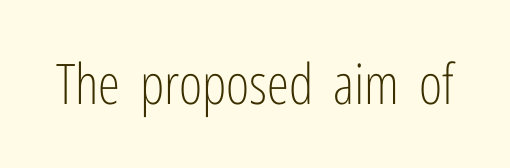
The cut favours lightness, reaching ordinary text weight at its darkest. Note the varied advance widths — an 'i' is clearly narrower than an 'm'. Is the letter spacing exaggerated? No — it looks like the ordinary default. A clean baseline with only descenders dipping below it. In terms of letterform style, serifs are entirely absent. Characters remain perfectly vertical along every line.
